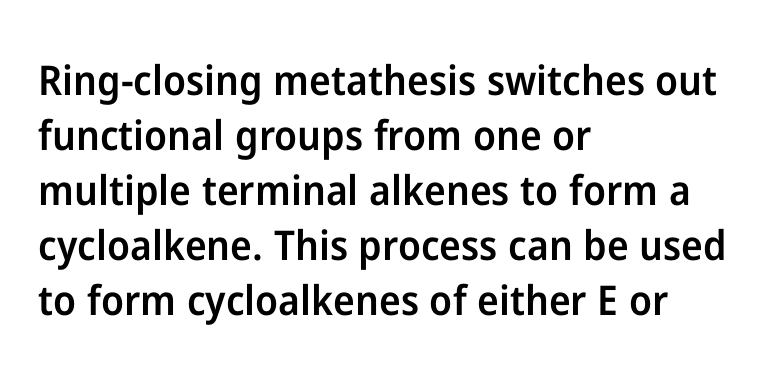
Think of a printed novel: that variable character pitch is what you see here. A normal amount of white space separates one row of letters from the next. The glyphs in this specimen are sans serif. A semibold gives these letters moderate extra thickness, short of bold.
